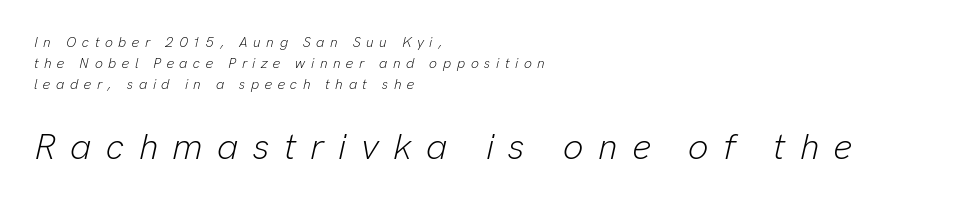
The image shows 36 px light type, italic (leaning right); set left-aligned, normal line spacing (1.5x), unusually wide letter spacing (+0.4 em), not underlined; the second (bottom) block is 2.57x larger; low stroke contrast and a medium x-height.
